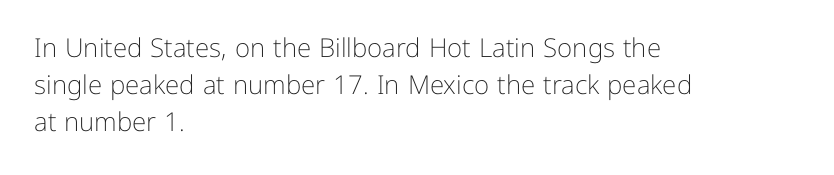
{"italic": "no", "bold": "no", "underline": "no", "align": "left", "line_spacing": "normal", "line_spacing_ratio": 1.42, "letter_spacing": "normal", "letter_spacing_em": 0.0, "glyph_px": 26}
